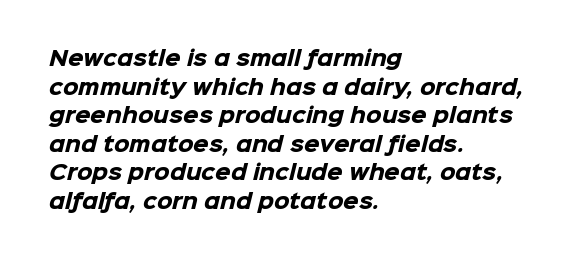
{"bold": "yes", "underline": "no", "align": "left", "line_spacing": "normal", "line_spacing_ratio": 1.43, "letter_spacing": "normal", "letter_spacing_em": 0.0, "glyph_px": 20}
